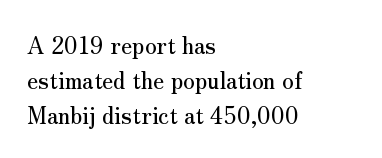
{"italic": "no", "underline": "no", "align": "left", "line_spacing": "normal", "line_spacing_ratio": 1.52, "letter_spacing": "normal", "letter_spacing_em": 0.0, "glyph_px": 23}
